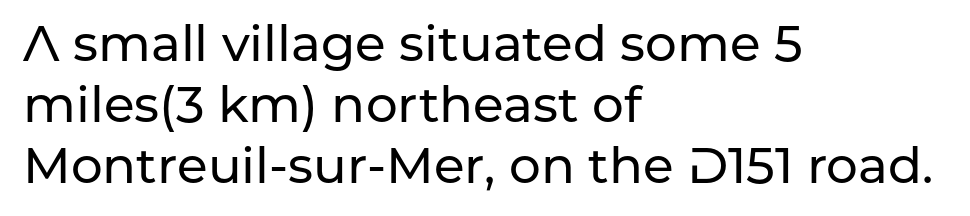
Q: Is the text italic (slanted)? A: No, it is upright.
Q: Is the typeface a serif or a sans-serif typeface? A: Sans-serif.
Q: Is the text underlined? A: No.
Q: How is the paragraph aligned? A: Left-aligned.
Q: Is the spacing between letters normal or unusually wide? A: Normal.
Q: Width (condensed, normal, or wide)? A: Normal.
Q: Stroke contrast? A: Low.
Q: x-height? A: Medium.
Q: Monospaced? A: No.
